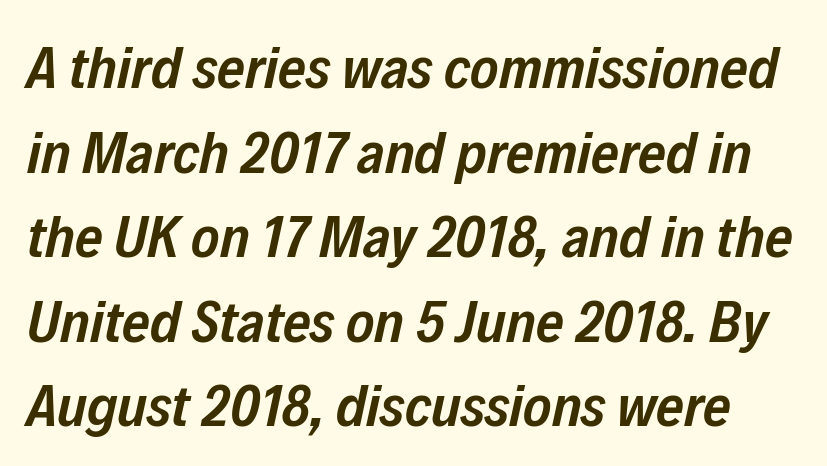
{"italic": "yes", "lean": "right", "slant_degrees": 12, "bold": "semi", "weight": "semibold", "width": "condensed", "stroke_contrast": "low", "x_height": "medium", "monospaced": "no", "underline": "no", "line_spacing": "normal", "line_spacing_ratio": 1.41, "letter_spacing": "normal", "letter_spacing_em": 0.0, "glyph_px": 60}
